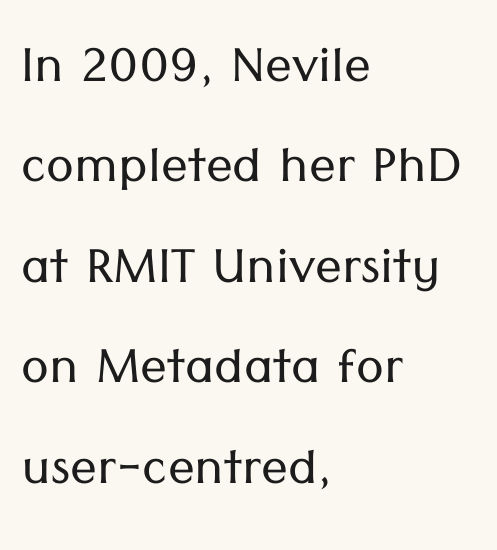
The image shows 67 px light sans-serif type, upright; set left-aligned, normal line spacing (1.5x), normal letter spacing, not underlined; low stroke contrast and a medium x-height.
